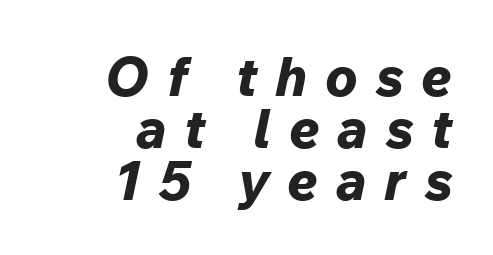
Q: Is the text bold? A: Yes.
Q: Is the text italic (slanted)? A: Yes, it leans right by about 12 degrees.
Q: Is the text underlined? A: No.
Q: How is the paragraph aligned? A: Right-aligned.
Q: Is the spacing between letters normal or unusually wide? A: Unusually wide.
Q: Is the spacing between lines tight, normal or loose? A: Tight.
Q: Width (condensed, normal, or wide)? A: Normal.
Q: Stroke contrast? A: Low.
Q: x-height? A: Medium.
Q: Monospaced? A: No.
